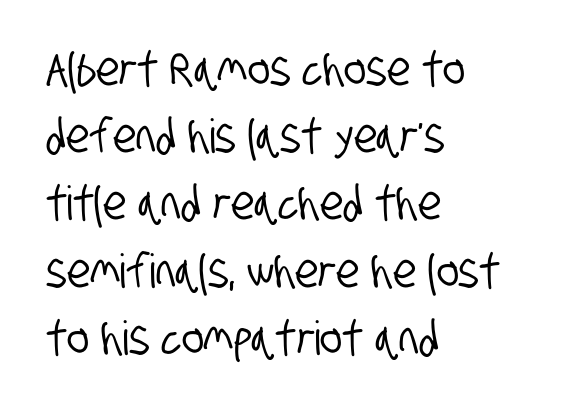
The image shows 47 px condensed sans-serif type; set left-aligned, normal line spacing (1.43x), normal letter spacing, not underlined; low stroke contrast and a large x-height.
